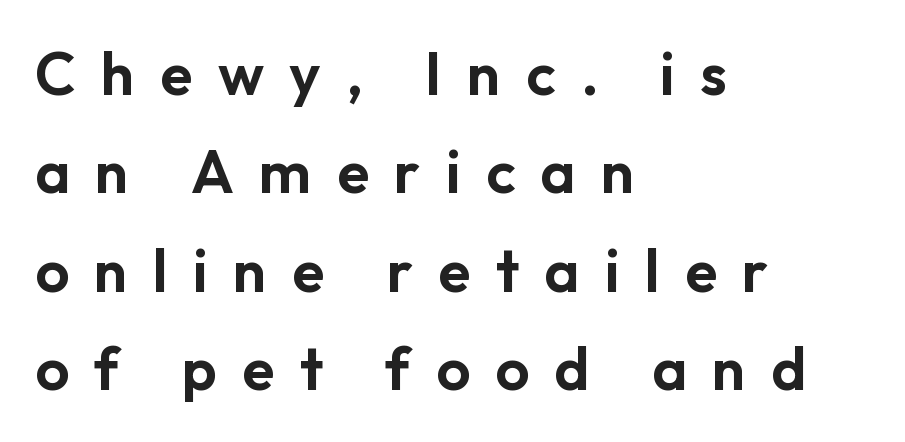
Q: Is the text italic (slanted)? A: No, it is upright.
Q: Is the typeface a serif or a sans-serif typeface? A: Sans-serif.
Q: Is the text underlined? A: No.
Q: How is the paragraph aligned? A: Left-aligned.
Q: Is the spacing between letters normal or unusually wide? A: Unusually wide.
Q: Is the spacing between lines tight, normal or loose? A: Normal.
Q: Width (condensed, normal, or wide)? A: Normal.
Q: Stroke contrast? A: Low.
Q: x-height? A: Medium.
Q: Monospaced? A: No.
